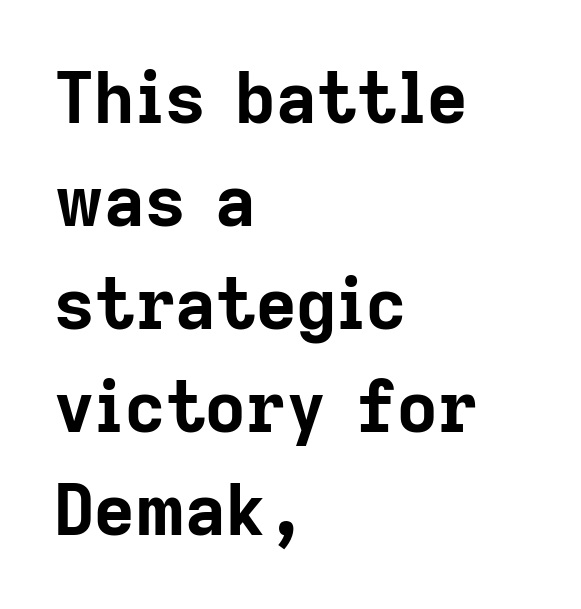
Q: Is the text bold? A: Yes.
Q: Is the text italic (slanted)? A: No, it is upright.
Q: Is the typeface a serif or a sans-serif typeface? A: Sans-serif.
Q: Is the text underlined? A: No.
Q: How is the paragraph aligned? A: Left-aligned.
Q: Is the spacing between letters normal or unusually wide? A: Normal.
Q: Is the spacing between lines tight, normal or loose? A: Normal.
Q: Width (condensed, normal, or wide)? A: Normal.
Q: Stroke contrast? A: Low.
Q: x-height? A: Medium.
Q: Monospaced? A: No.
